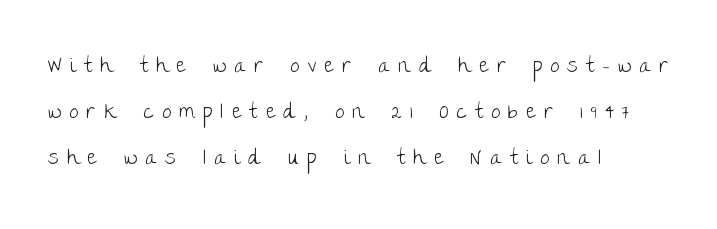
Q: Is the text bold? A: No.
Q: Is the text italic (slanted)? A: No, it is upright.
Q: Is the text underlined? A: No.
Q: How is the paragraph aligned? A: Left-aligned.
Q: Is the spacing between letters normal or unusually wide? A: Unusually wide.
Q: Is the spacing between lines tight, normal or loose? A: Loose.
